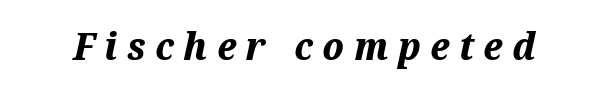
Looking at the ascenders, they clearly lean. Words float on clear page, feet unadorned. Summary of weight: heavy, a full bold. Proportional: the letters do not fall into vertical columns. Words appear elongated and porous because spacing is wide.
